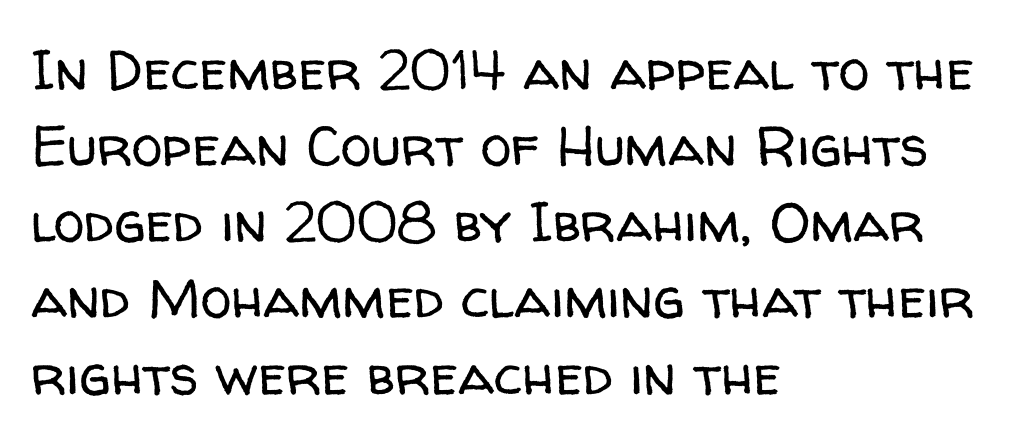
{"serif": "no", "italic": "no", "bold": "no", "weight": "regular", "width": "normal", "stroke_contrast": "low", "x_height": "medium", "monospaced": "no", "underline": "no", "align": "left", "line_spacing": "normal", "line_spacing_ratio": 1.36, "letter_spacing": "normal", "letter_spacing_em": 0.0, "glyph_px": 56}
